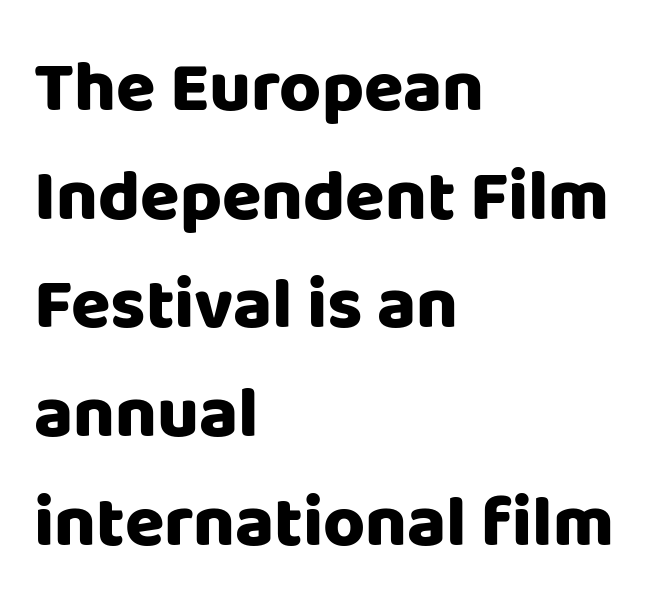
{"serif": "no", "italic": "no", "bold": "yes", "weight": "heavy", "width": "normal", "stroke_contrast": "low", "x_height": "large", "monospaced": "no", "underline": "no", "align": "left", "line_spacing": "normal", "line_spacing_ratio": 1.51, "letter_spacing": "normal", "letter_spacing_em": 0.0, "glyph_px": 72}
